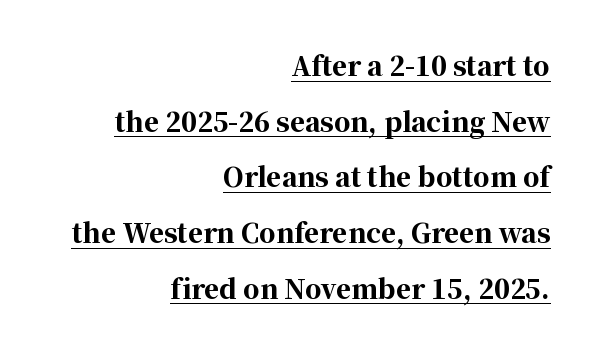
The image shows 26 px bold type, upright; set right-aligned, loose line spacing (2.14x), normal letter spacing, underlined.
